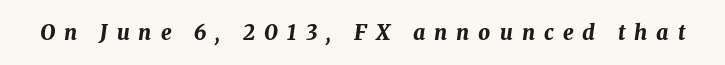
Q: Is the text bold? A: Yes.
Q: Is the text italic (slanted)? A: Yes, it leans right by about 8 degrees.
Q: Is the text underlined? A: No.
Q: Is the spacing between letters normal or unusually wide? A: Unusually wide.
